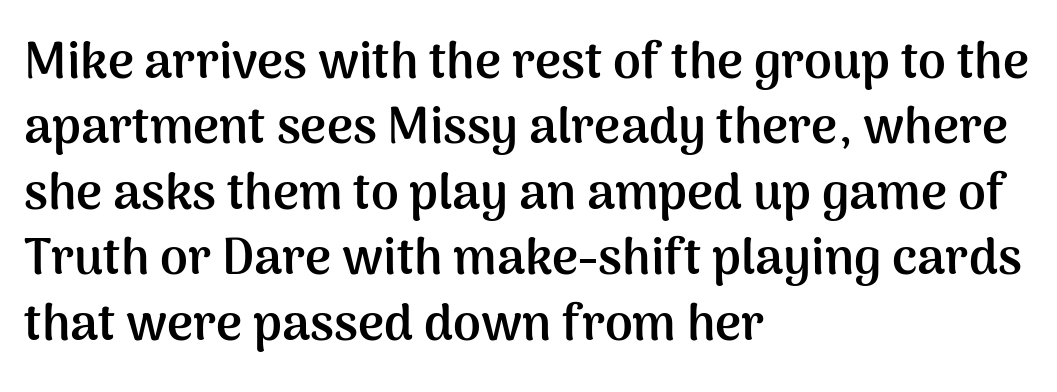
Note the varied advance widths — an 'i' is clearly narrower than an 'm'. Typesetter's note: full bold, strokes at maximum text heaviness. The letters carry no serifs — their stems end cleanly without finishing strokes. The specimen reads as upright at a glance. Every row of glyphs begins at an identical x-position on the left.
